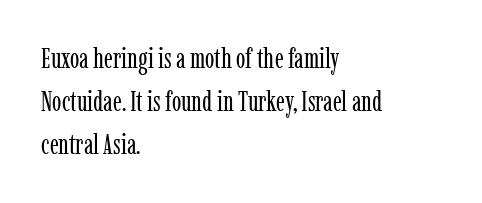
{"serif": "yes", "italic": "no", "bold": "no", "weight": "regular", "width": "condensed", "stroke_contrast": "low", "x_height": "medium", "monospaced": "no", "underline": "no", "align": "left", "line_spacing": "normal", "line_spacing_ratio": 1.54, "letter_spacing": "normal", "letter_spacing_em": 0.0, "glyph_px": 28}
